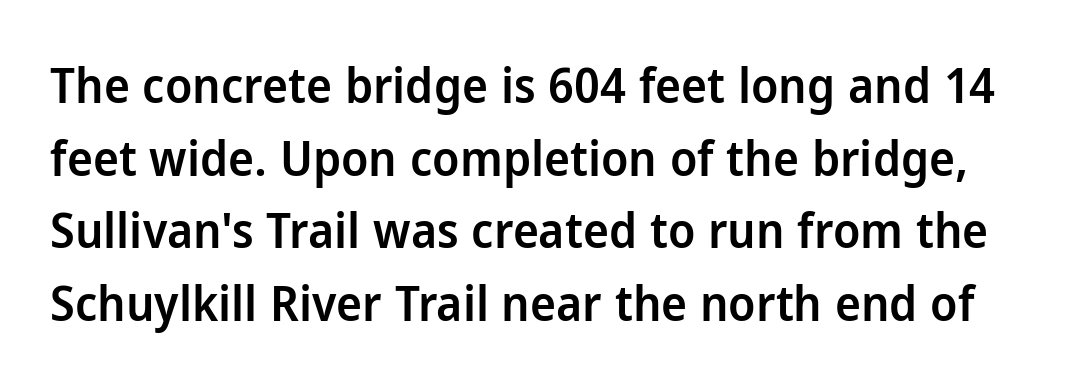
The image shows 49 px semibold sans-serif type, upright; set normal line spacing (1.48x), normal letter spacing, not underlined; low stroke contrast and a medium x-height.
